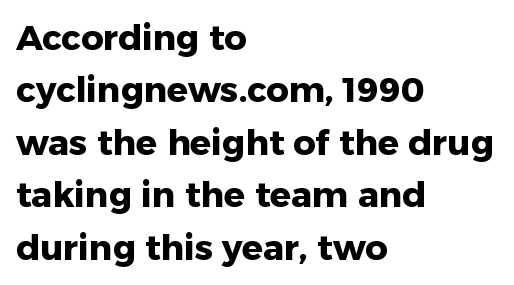
The image shows 35 px heavy sans-serif type, upright; set left-aligned, normal line spacing (1.5x), normal letter spacing, not underlined; low stroke contrast and a medium x-height.
